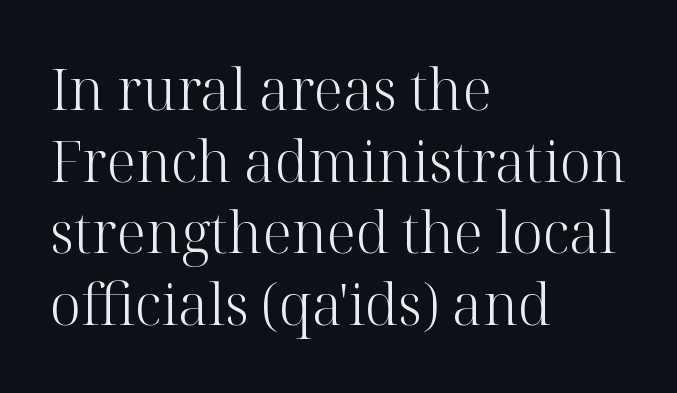
{"serif": "yes", "italic": "no", "bold": "no", "weight": "light", "width": "normal", "stroke_contrast": "high", "x_height": "medium", "monospaced": "no", "underline": "no", "align": "left", "line_spacing": "normal", "line_spacing_ratio": 1.28, "letter_spacing": "normal", "letter_spacing_em": 0.0, "glyph_px": 56}
